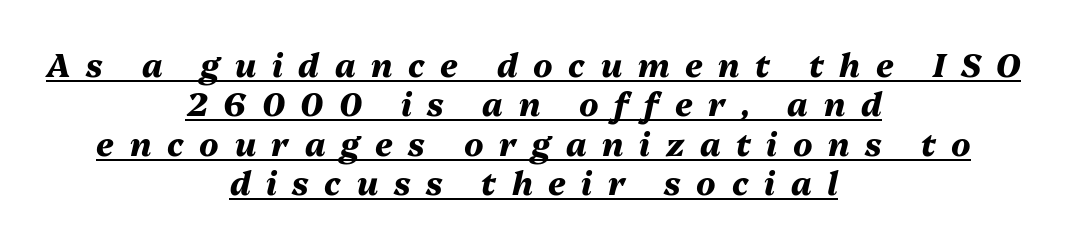
{"italic": "yes", "lean": "right", "slant_degrees": 13, "bold": "yes", "weight": "heavy", "width": "normal", "stroke_contrast": "medium", "x_height": "medium", "monospaced": "no", "underline": "yes", "align": "center", "line_spacing_ratio": 1.23, "letter_spacing": "wide", "letter_spacing_em": 0.49, "glyph_px": 32}
